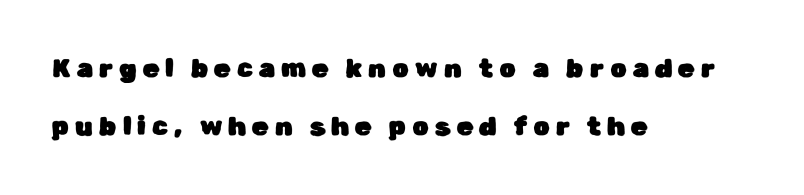
The image shows 26 px text type, upright; set left-aligned, loose line spacing (2.24x), unusually wide letter spacing (+0.24 em), not underlined.
